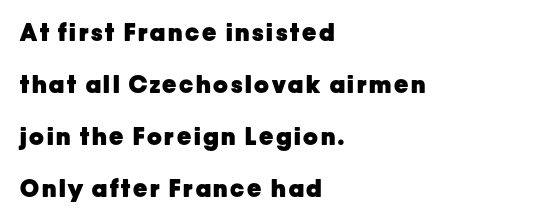
Q: Is the text bold? A: Yes.
Q: Is the text italic (slanted)? A: No, it is upright.
Q: Is the text underlined? A: No.
Q: How is the paragraph aligned? A: Left-aligned.
Q: Is the spacing between lines tight, normal or loose? A: Loose.
